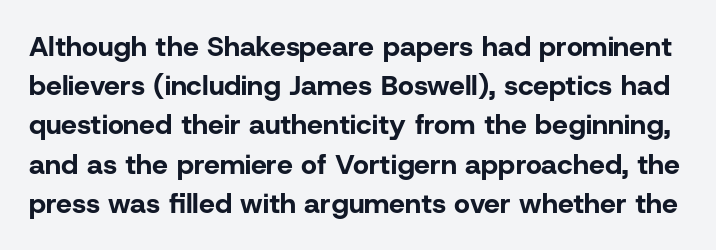
The image shows 28 px bold sans-serif type, upright; set normal line spacing (1.4x), normal letter spacing, not underlined; low stroke contrast and a medium x-height.
